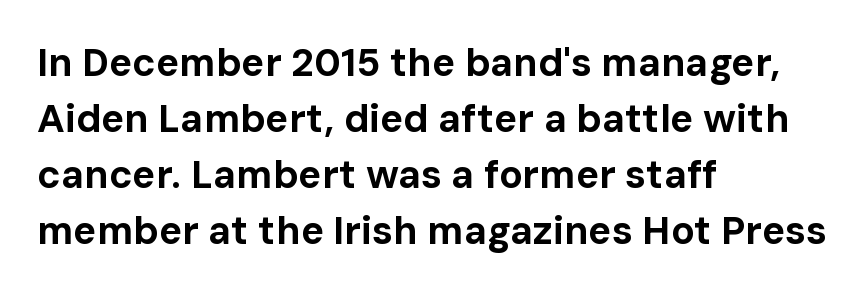
{"serif": "no", "italic": "no", "bold": "yes", "weight": "bold", "width": "normal", "stroke_contrast": "low", "x_height": "medium", "monospaced": "no", "underline": "no", "align": "left", "line_spacing": "normal", "line_spacing_ratio": 1.44, "letter_spacing": "normal", "letter_spacing_em": 0.0, "glyph_px": 39}
